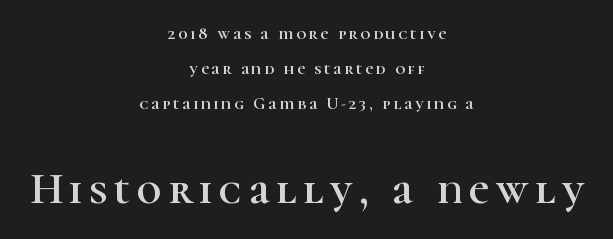
The image shows 43 px serif type, upright; set centered, loose line spacing (2.07x), not underlined; the second (bottom) block is 2.53x larger; high stroke contrast and a medium x-height.
